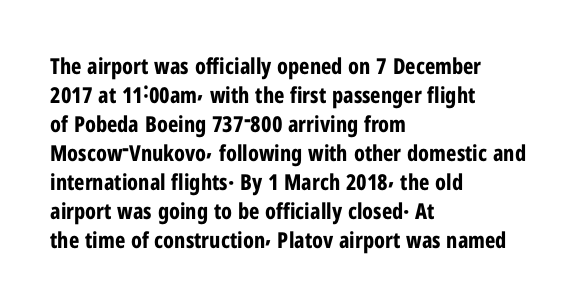
The image shows 22 px bold type, upright; set left-aligned, normal line spacing (1.32x), normal letter spacing, not underlined.
